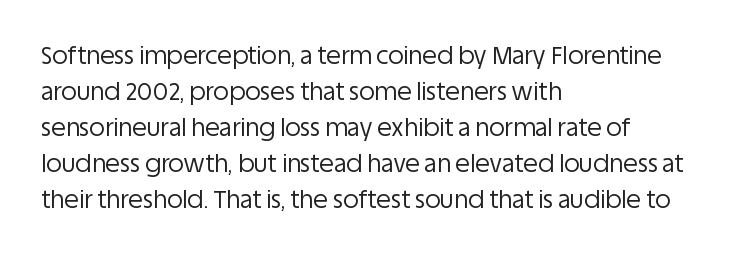
There is no visible air inserted between adjacent glyphs. The rendering anchors every line to the left-hand side. Counters stay open thanks to moderate or lighter strokes. Is there much room between lines? A standard amount, neither cramped nor airy. Type without underlining.
